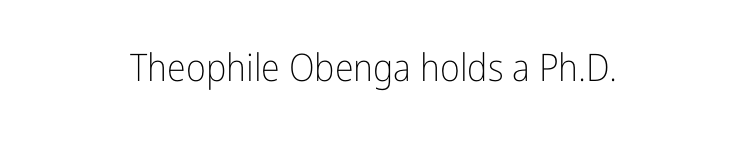
{"serif": "no", "italic": "no", "bold": "no", "weight": "light", "width": "condensed", "stroke_contrast": "low", "x_height": "medium", "monospaced": "no", "underline": "no", "align": "center", "letter_spacing": "normal", "letter_spacing_em": 0.0, "glyph_px": 38}
